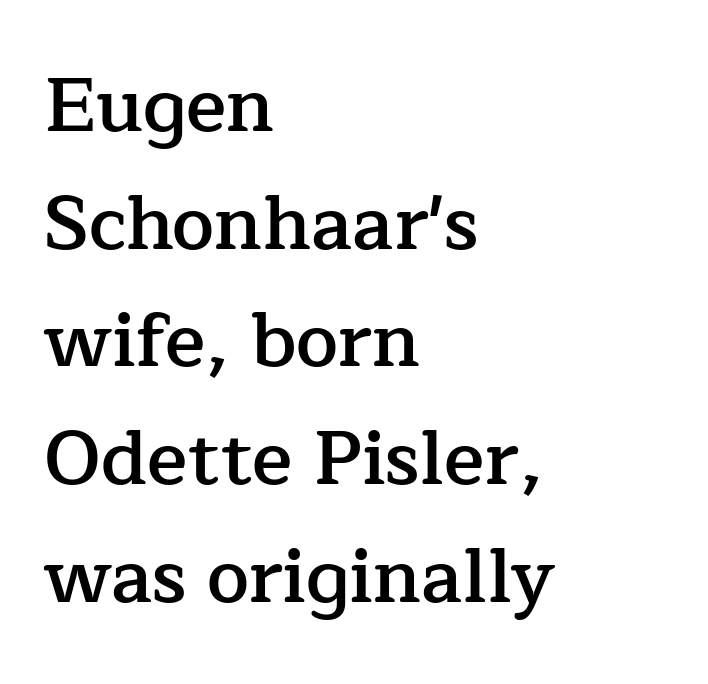
Q: Is the text bold? A: Semi-bold.
Q: Is the text italic (slanted)? A: No, it is upright.
Q: Is the typeface a serif or a sans-serif typeface? A: Serif.
Q: Is the text underlined? A: No.
Q: How is the paragraph aligned? A: Left-aligned.
Q: Is the spacing between letters normal or unusually wide? A: Normal.
Q: Is the spacing between lines tight, normal or loose? A: Normal.
Q: Width (condensed, normal, or wide)? A: Normal.
Q: Stroke contrast? A: Low.
Q: x-height? A: Medium.
Q: Monospaced? A: No.
